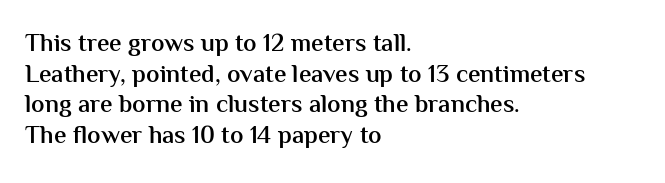
{"italic": "no", "bold": "semi", "underline": "no", "align": "left", "line_spacing_ratio": 1.23, "letter_spacing": "normal", "letter_spacing_em": 0.0, "glyph_px": 25}
